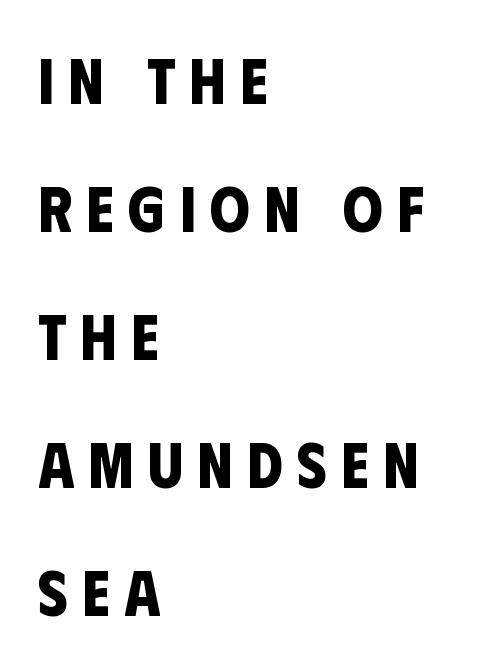
Q: Is the text bold? A: Yes.
Q: Is the typeface a serif or a sans-serif typeface? A: Sans-serif.
Q: Is the text underlined? A: No.
Q: How is the paragraph aligned? A: Left-aligned.
Q: Is the spacing between letters normal or unusually wide? A: Unusually wide.
Q: Is the spacing between lines tight, normal or loose? A: Loose.
Q: Width (condensed, normal, or wide)? A: Condensed.
Q: Stroke contrast? A: Low.
Q: x-height? A: Large.
Q: Monospaced? A: No.
